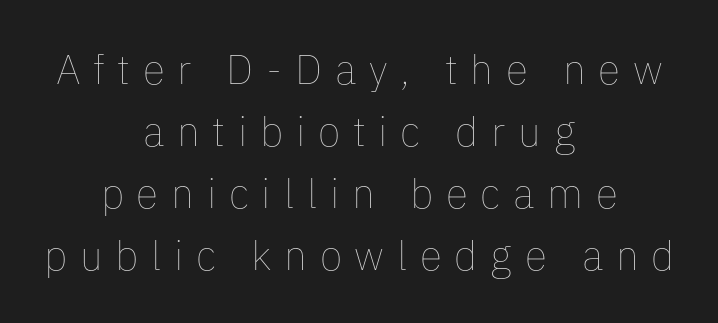
A typesetter would call this leading conventional body-copy spacing. Nope, not italic — everything's standing straight. Character widths vary here, with narrow letters taking less room than wide ones. On a weight scale, this lands at 450 or below. The specimen omits any rule beneath the text block's lines.
